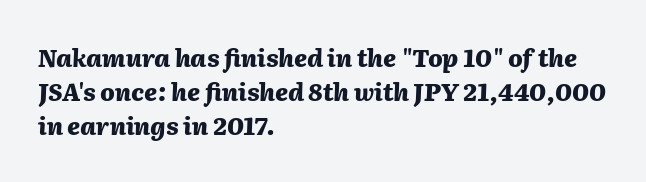
Q: Is the text bold? A: Yes.
Q: Is the text italic (slanted)? A: Yes, it leans right by about 2 degrees.
Q: Is the text underlined? A: No.
Q: How is the paragraph aligned? A: Left-aligned.
Q: Is the spacing between letters normal or unusually wide? A: Normal.
Q: Is the spacing between lines tight, normal or loose? A: Normal.
